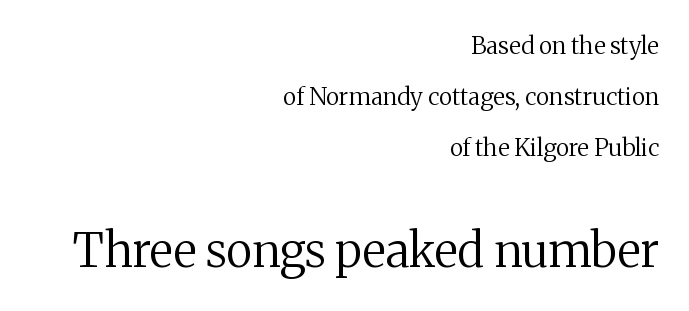
The image shows 47 px regular-weight serif type, upright; set right-aligned, loose line spacing (2.12x), normal letter spacing, not underlined; the second (bottom) block is 1.96x larger; medium stroke contrast and a medium x-height.
